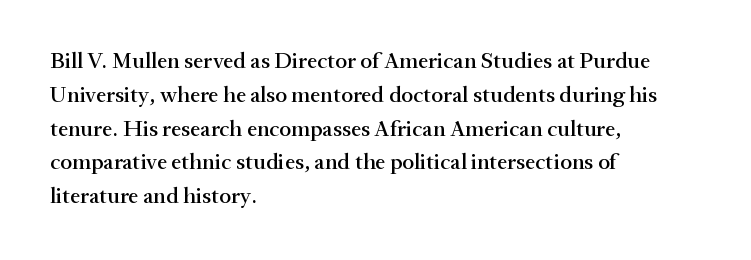
The image shows 23 px text type, upright; set left-aligned, normal line spacing (1.47x), normal letter spacing, not underlined.
